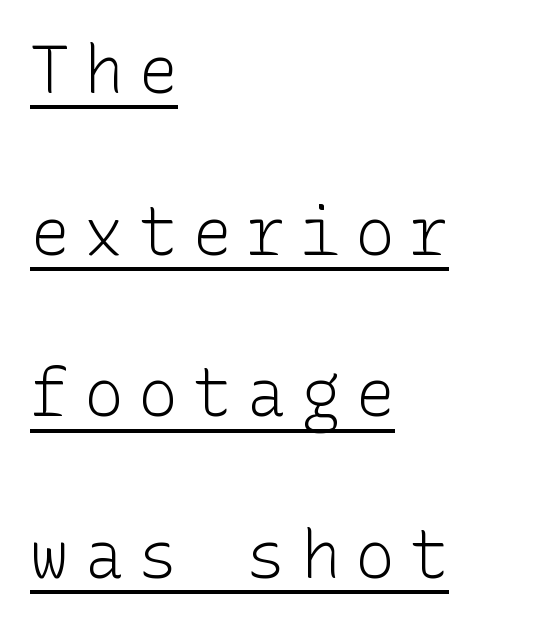
The image shows 66 px light sans-serif type, upright; set left-aligned, loose line spacing (2.45x), unusually wide letter spacing (+0.22 em), underlined; low stroke contrast and a medium x-height.
